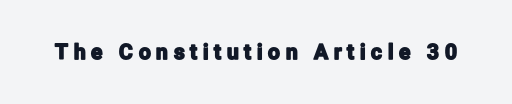
{"italic": "no", "underline": "no", "letter_spacing": "wide", "letter_spacing_em": 0.27, "glyph_px": 21}
